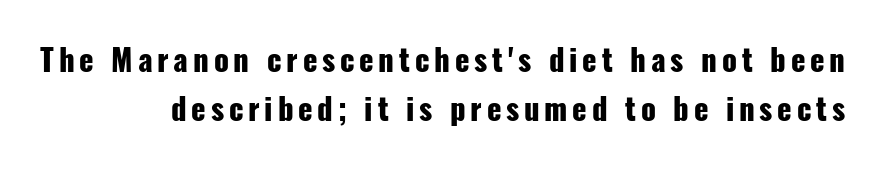
The image shows 30 px heavy, condensed sans-serif type, upright; set right-aligned, normal line spacing (1.65x), not underlined; low stroke contrast and a medium x-height.
